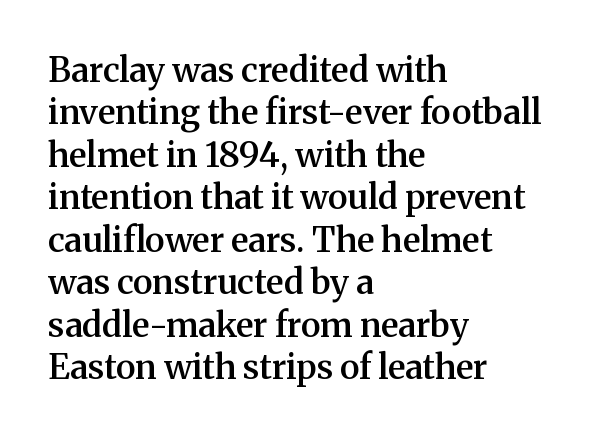
Leading: standard. You can tell from the footed stems that serif type was used. Type without underlining. Line starts are locked; line ends wander. The passage shown is typed in a proportional face where columns would drift.
